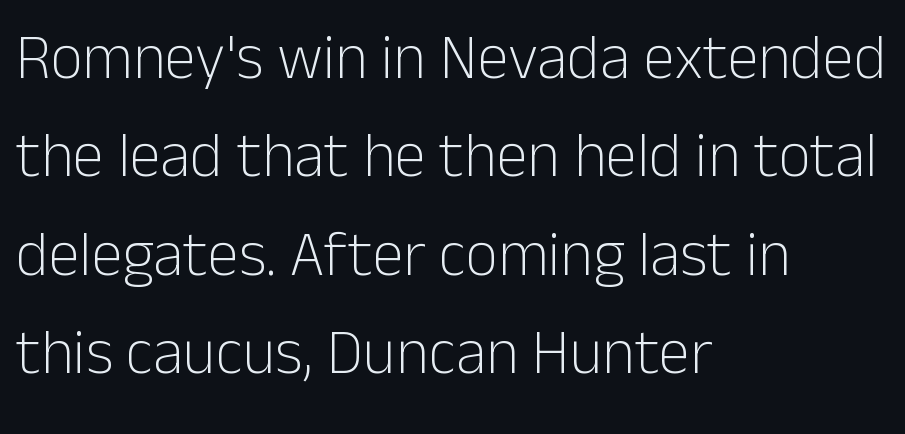
The image shows 63 px light sans-serif type, upright; set left-aligned, normal line spacing (1.56x), normal letter spacing, not underlined; low stroke contrast and a medium x-height.
